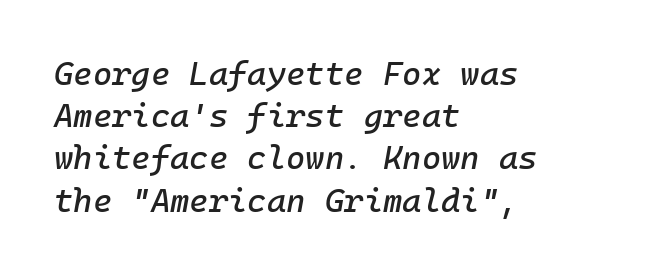
{"italic": "yes", "lean": "right", "slant_degrees": 10, "width": "normal", "stroke_contrast": "low", "x_height": "medium", "underline": "no", "align": "left", "line_spacing": "normal", "line_spacing_ratio": 1.28, "letter_spacing": "normal", "letter_spacing_em": 0.0, "glyph_px": 33}
